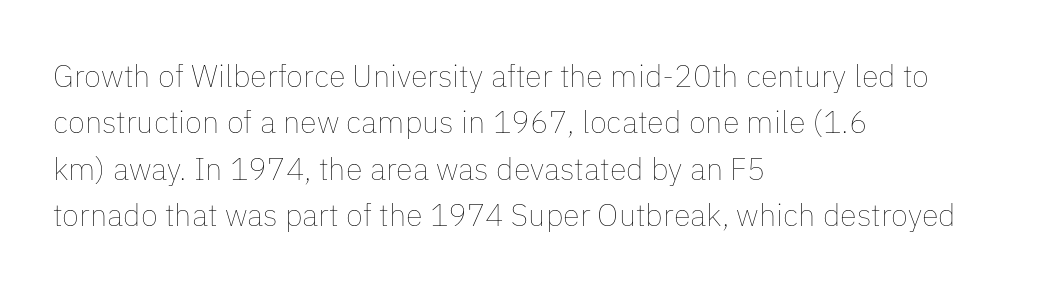
The image shows 31 px thin type, upright; set left-aligned, normal line spacing (1.5x), normal letter spacing, not underlined; low stroke contrast and a medium x-height.
